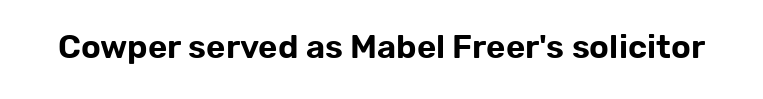
Is the letter spacing exaggerated? No — it looks like the ordinary default. A clean baseline with only descenders dipping below it. Is this a sans? Yes — the strokes have no serifs. Character widths vary here, with narrow letters taking less room than wide ones. Unlike italic type, these characters show no tilt at all.
